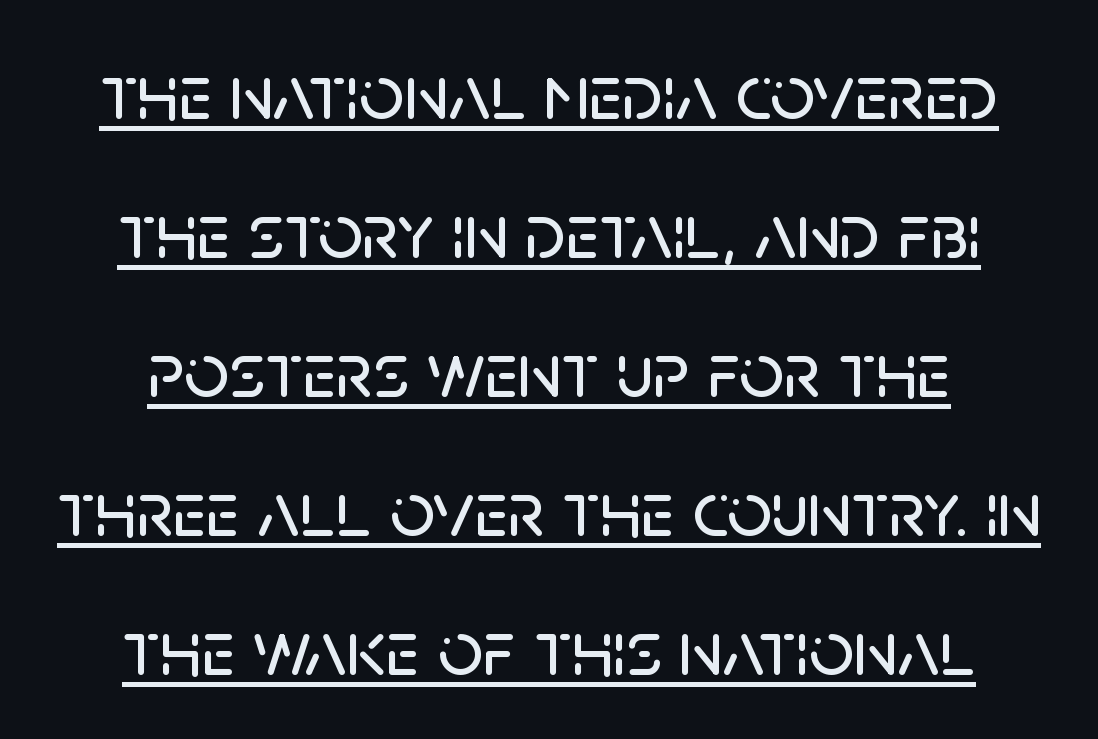
Q: Is the text italic (slanted)? A: No, it is upright.
Q: Is the typeface a serif or a sans-serif typeface? A: Sans-serif.
Q: Is the text underlined? A: Yes.
Q: Is the spacing between letters normal or unusually wide? A: Normal.
Q: Width (condensed, normal, or wide)? A: Normal.
Q: Stroke contrast? A: Low.
Q: x-height? A: Large.
Q: Monospaced? A: No.
